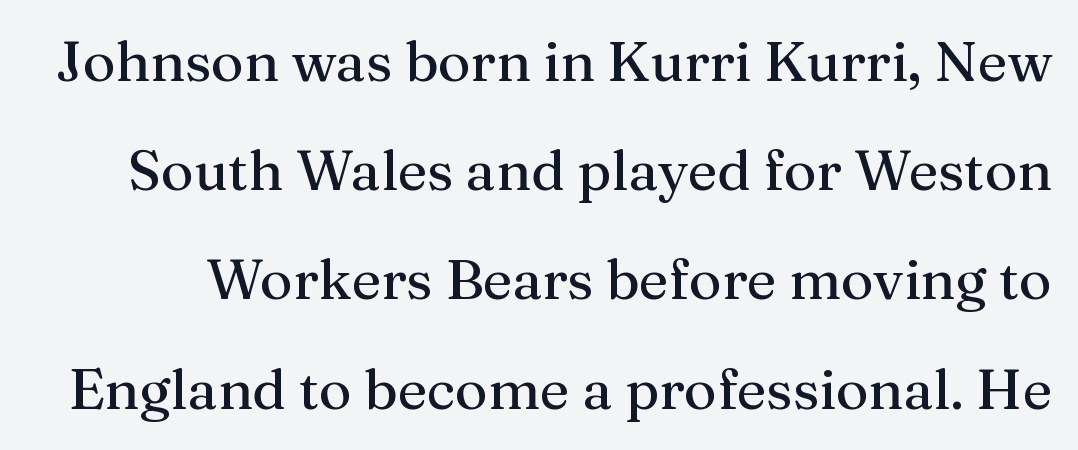
Q: Is the text italic (slanted)? A: No, it is upright.
Q: Is the typeface a serif or a sans-serif typeface? A: Serif.
Q: Is the text underlined? A: No.
Q: Is the spacing between letters normal or unusually wide? A: Normal.
Q: Is the spacing between lines tight, normal or loose? A: Loose.
Q: Width (condensed, normal, or wide)? A: Normal.
Q: Stroke contrast? A: Medium.
Q: x-height? A: Medium.
Q: Monospaced? A: No.
